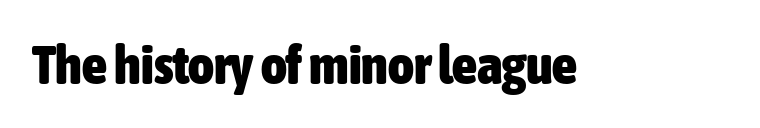
{"serif": "no", "italic": "no", "bold": "yes", "weight": "heavy", "width": "condensed", "stroke_contrast": "low", "x_height": "medium", "monospaced": "no", "underline": "no", "letter_spacing": "normal", "letter_spacing_em": 0.0, "glyph_px": 55}
